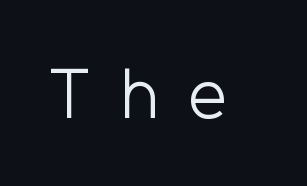
The image shows 71 px light sans-serif type, upright; set unusually wide letter spacing (+0.42 em), not underlined; low stroke contrast and a medium x-height.
